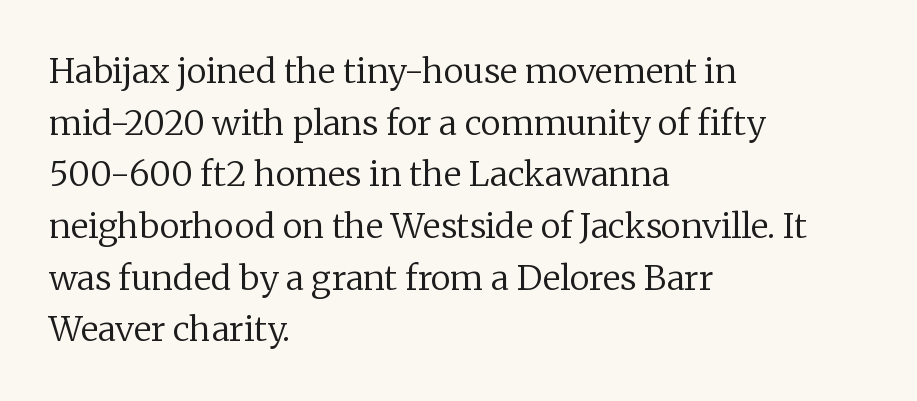
The foot of each line stays bare and open. Successive baselines arrive at the customary interval. In terms of letterspacing, this is plain default setting. No extra ink here — the face is not bold.
